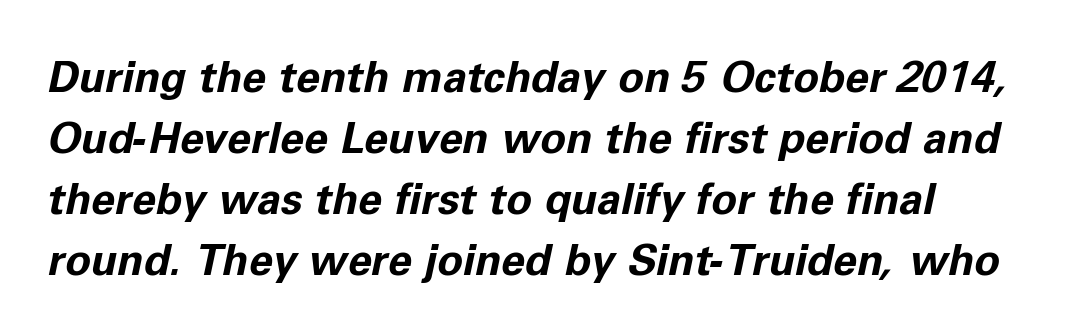
{"italic": "yes", "lean": "right", "slant_degrees": 11, "bold": "yes", "weight": "bold", "width": "normal", "stroke_contrast": "low", "x_height": "medium", "monospaced": "no", "underline": "no", "line_spacing": "normal", "line_spacing_ratio": 1.42, "letter_spacing": "normal", "letter_spacing_em": 0.0, "glyph_px": 43}
